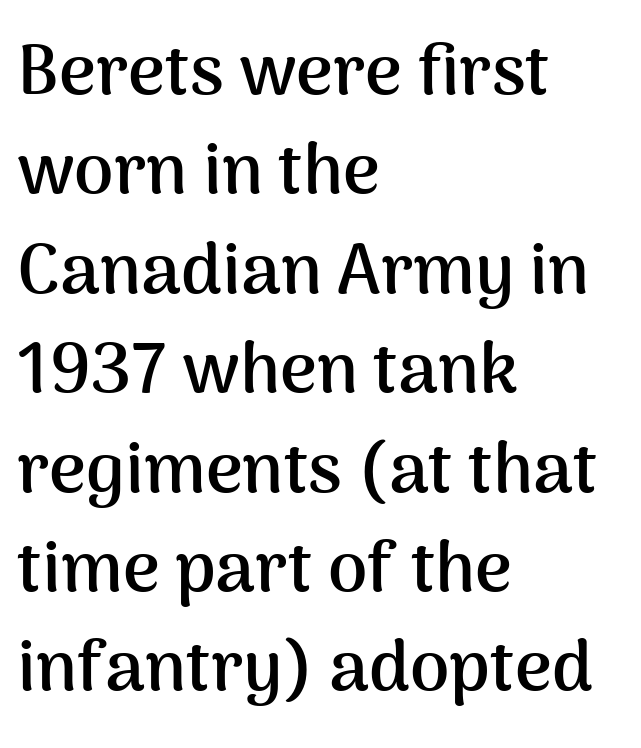
Q: Is the text bold? A: Yes.
Q: Is the text italic (slanted)? A: No, it is upright.
Q: Is the typeface a serif or a sans-serif typeface? A: Sans-serif.
Q: Is the text underlined? A: No.
Q: How is the paragraph aligned? A: Left-aligned.
Q: Is the spacing between letters normal or unusually wide? A: Normal.
Q: Is the spacing between lines tight, normal or loose? A: Normal.
Q: Width (condensed, normal, or wide)? A: Normal.
Q: Stroke contrast? A: Medium.
Q: x-height? A: Medium.
Q: Monospaced? A: No.
